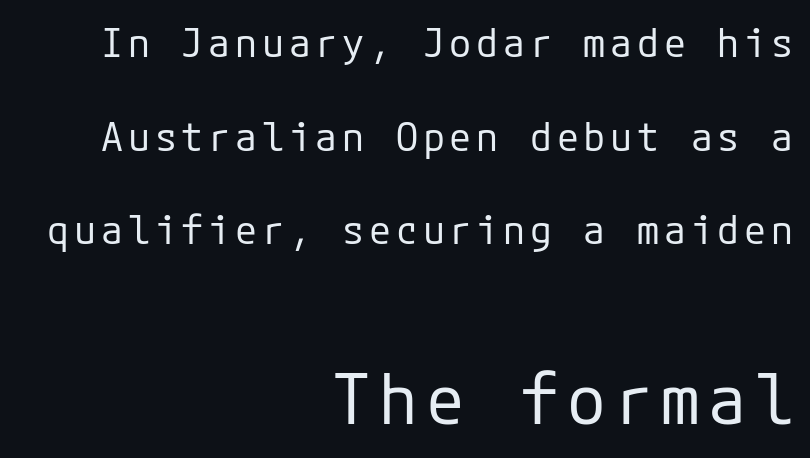
The image shows 70 px regular-weight sans-serif type, upright; set right-aligned, loose line spacing (2.34x), not underlined; the second (bottom) block is 1.75x larger; low stroke contrast and a medium x-height.
